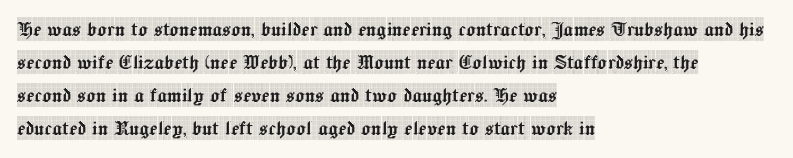
Q: Is the text italic (slanted)? A: No, it is upright.
Q: Is the text underlined? A: No.
Q: How is the paragraph aligned? A: Left-aligned.
Q: Is the spacing between letters normal or unusually wide? A: Normal.
Q: Is the spacing between lines tight, normal or loose? A: Normal.
